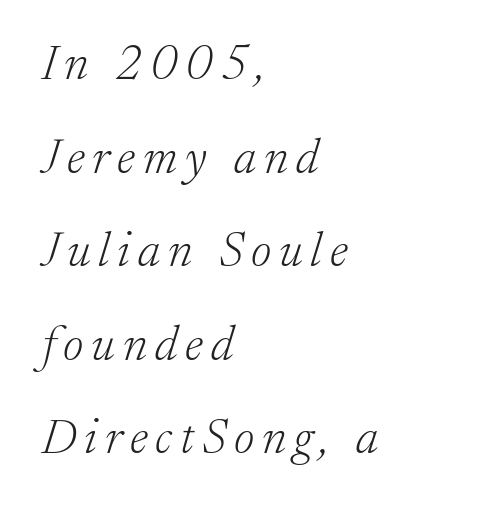
Spacing verdict: proportional, widths tailored to each character. The whole block is typeset with a tilt. This block would shrink considerably if given ordinary leading; it's expanded now. The typeface chosen for these lines features serifs. Stem width sits at or under what a default text font uses. This rendering uses left alignment, leaving the right contour irregular.
